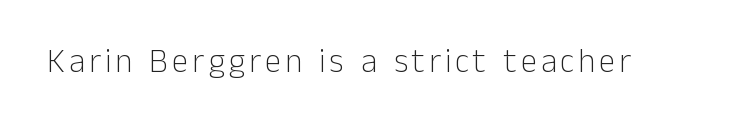
{"serif": "no", "italic": "no", "bold": "no", "weight": "light", "width": "normal", "stroke_contrast": "low", "x_height": "medium", "monospaced": "no", "underline": "no", "glyph_px": 33}
